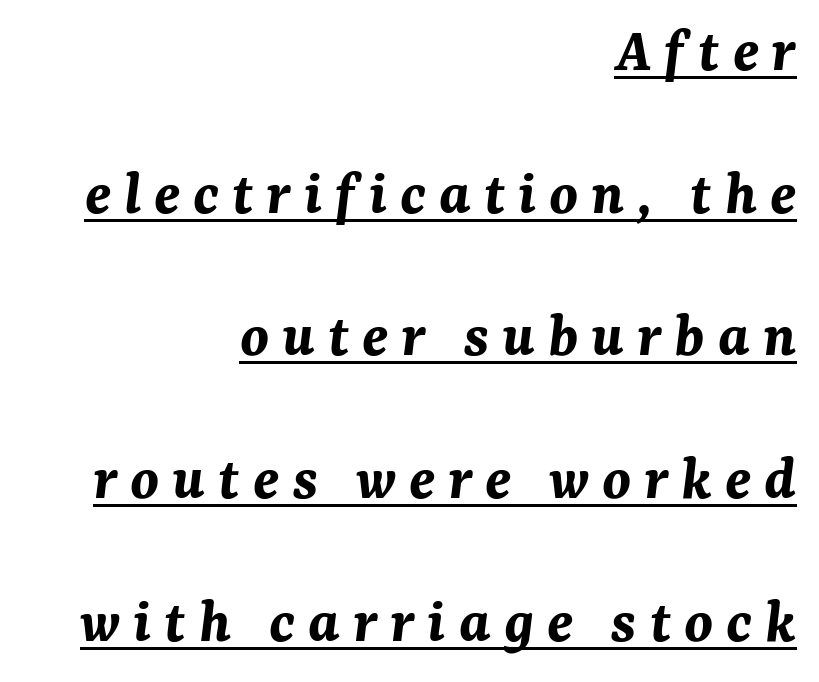
{"italic": "yes", "lean": "right", "slant_degrees": 7, "bold": "yes", "weight": "bold", "width": "normal", "stroke_contrast": "medium", "x_height": "medium", "monospaced": "no", "underline": "yes", "align": "right", "line_spacing": "loose", "line_spacing_ratio": 2.23, "letter_spacing": "wide", "letter_spacing_em": 0.2, "glyph_px": 64}
